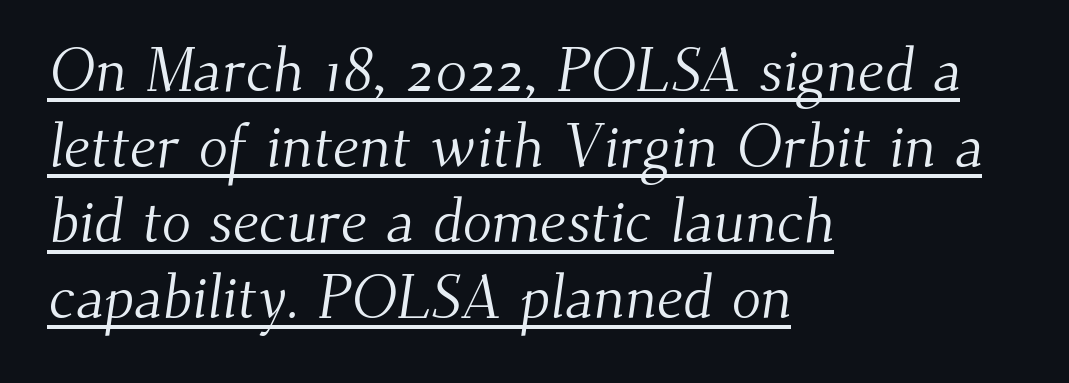
The passage is arranged the way most books set body copy — flush left. Looks like regular typesetting: each glyph gets only the width it needs. No extra ink here — the face is not bold. Short note: letters normally spaced. The letters carry serifs — small finishing strokes at the ends of their stems.
